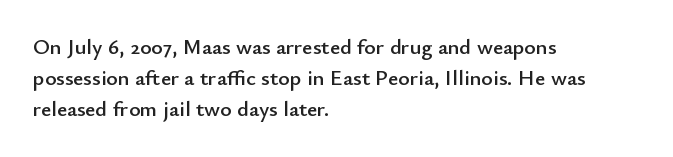
Nope, not italic — everything's standing straight. You could call the tracking neutral — neither tight nor loose. Descenders hang freely into open space. Vertical spacing — default. The compositor pushed each line to the left boundary.
